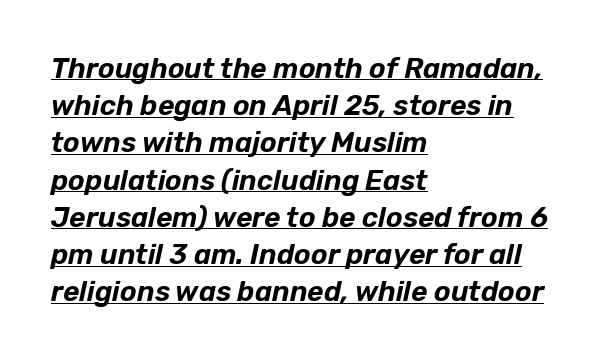
The image shows 28 px text type, italic (leaning right); set left-aligned, normal line spacing (1.33x), normal letter spacing, underlined; low stroke contrast and a medium x-height.
